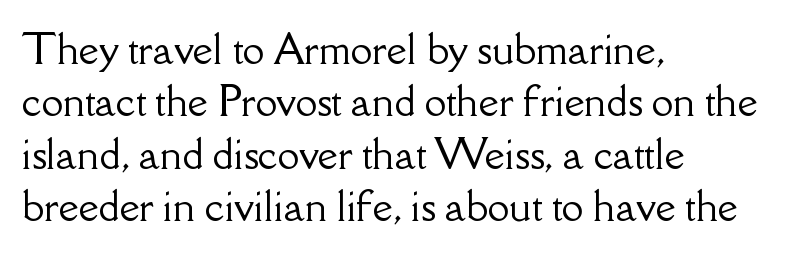
If you drew a line through each stem, it would be perfectly vertical. The rendering uses a moderate line-height, typical for paragraphs. These lines keep a tight, regular rhythm from letter to letter. The compositor pushed each line to the left boundary.
